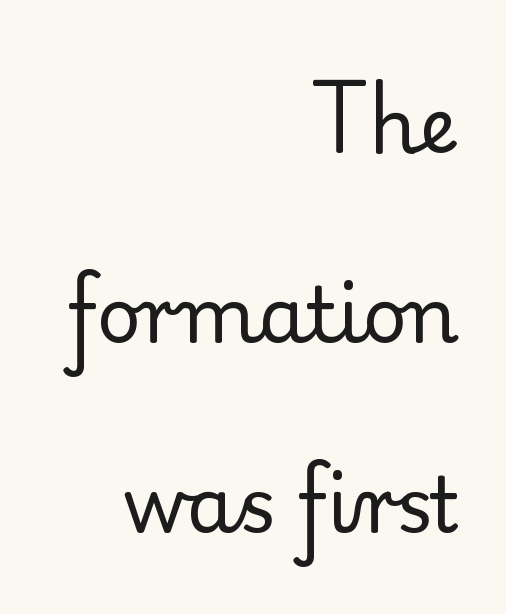
The image shows 77 px regular-weight serif type, upright; set right-aligned, loose line spacing (2.47x), normal letter spacing, not underlined; low stroke contrast and a small x-height.
